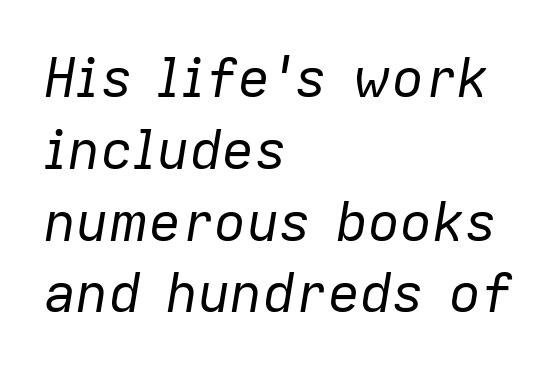
{"italic": "yes", "lean": "right", "slant_degrees": 9, "bold": "no", "weight": "regular", "width": "normal", "stroke_contrast": "low", "x_height": "medium", "monospaced": "no", "underline": "no", "align": "left", "line_spacing": "normal", "line_spacing_ratio": 1.33, "letter_spacing": "normal", "letter_spacing_em": 0.0, "glyph_px": 54}
